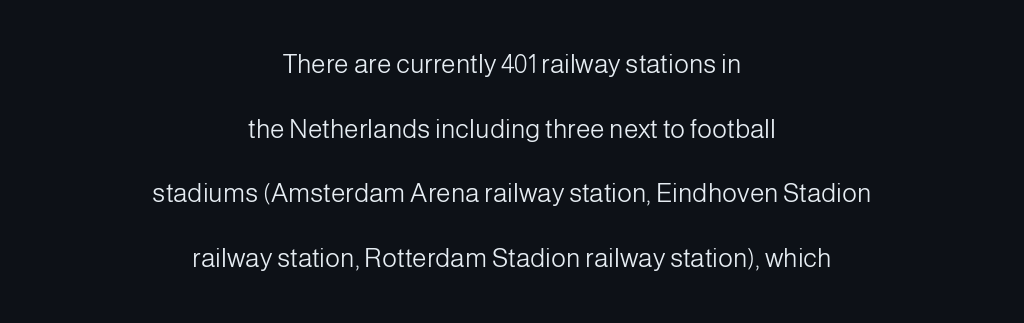
The image shows 26 px text type, upright; set centered, loose line spacing (2.49x), normal letter spacing, not underlined.
